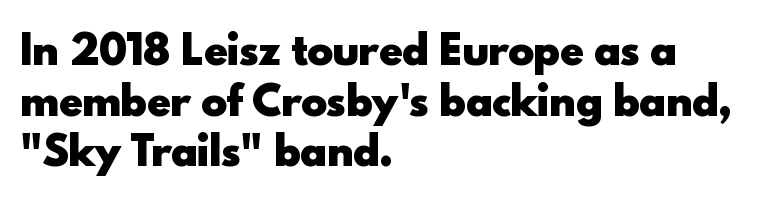
{"serif": "no", "italic": "no", "bold": "yes", "weight": "heavy", "width": "normal", "x_height": "small", "monospaced": "no", "underline": "no", "align": "left", "line_spacing": "normal", "line_spacing_ratio": 1.3, "letter_spacing": "normal", "letter_spacing_em": 0.0, "glyph_px": 39}
